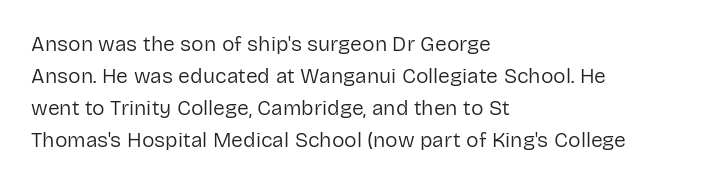
The image shows 21 px text type, upright; set left-aligned, normal line spacing (1.52x), normal letter spacing, not underlined.
